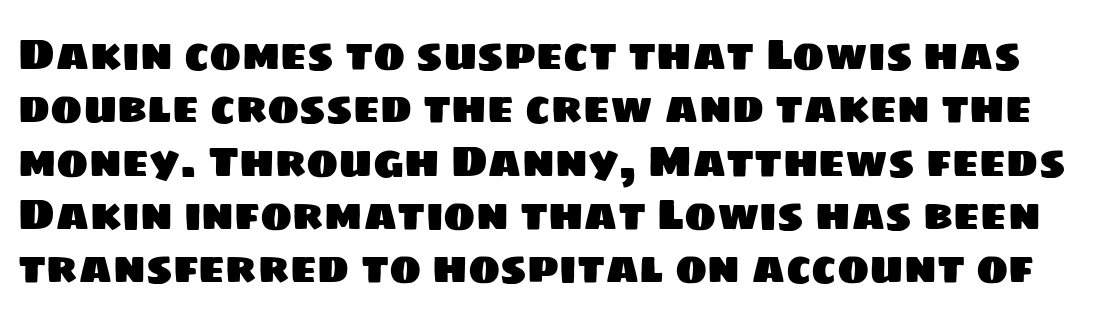
The image shows 43 px sans-serif type; set line spacing 1.24x, normal letter spacing, not underlined; low stroke contrast and a large x-height.
